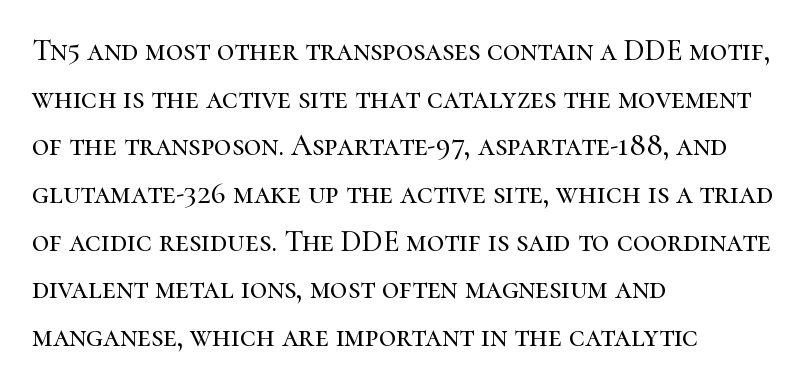
The passage shown is typed in a proportional face where columns would drift. Glance below the letters and you will spot only blank space. The block of text has a typical density, with ordinary space between rows. Characters follow at the spacing the type designer built in. The text was rendered using a seriffed face with decorative stroke endings. Line starts are locked; line ends wander.
